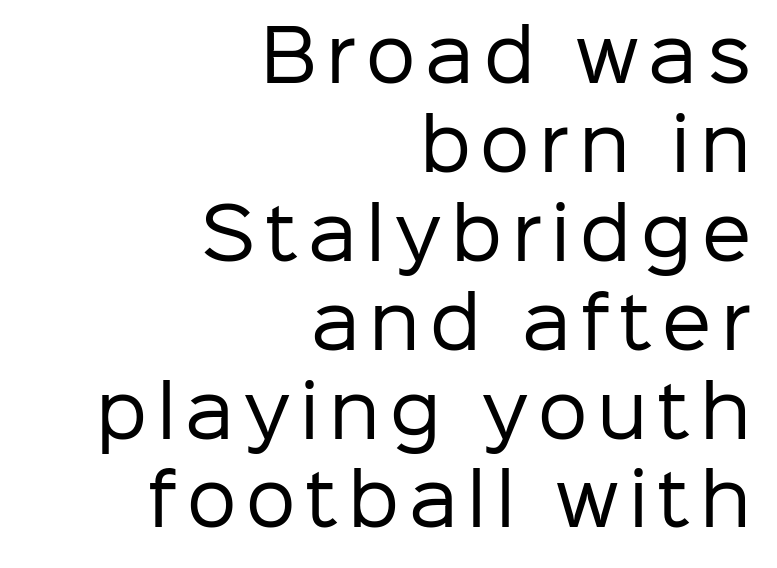
{"serif": "no", "italic": "no", "bold": "no", "weight": "regular", "width": "normal", "stroke_contrast": "low", "x_height": "medium", "monospaced": "no", "underline": "no", "align": "right", "line_spacing": "normal", "line_spacing_ratio": 1.27, "glyph_px": 70}
